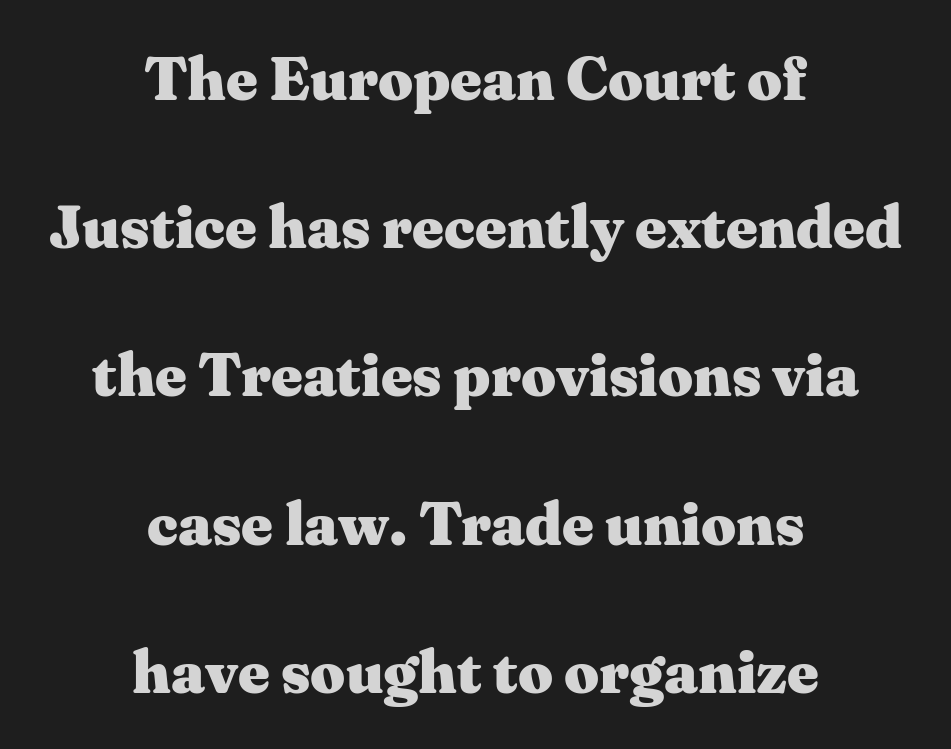
{"serif": "yes", "italic": "no", "bold": "yes", "weight": "heavy", "width": "wide", "stroke_contrast": "medium", "x_height": "medium", "monospaced": "no", "underline": "no", "align": "center", "line_spacing": "loose", "line_spacing_ratio": 2.43, "letter_spacing": "normal", "letter_spacing_em": 0.0, "glyph_px": 61}
